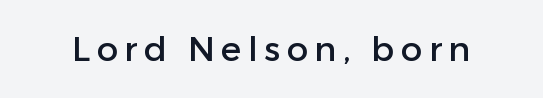
Q: Is the text italic (slanted)? A: No, it is upright.
Q: Is the typeface a serif or a sans-serif typeface? A: Sans-serif.
Q: Is the text underlined? A: No.
Q: Width (condensed, normal, or wide)? A: Normal.
Q: Stroke contrast? A: Low.
Q: x-height? A: Medium.
Q: Monospaced? A: No.
